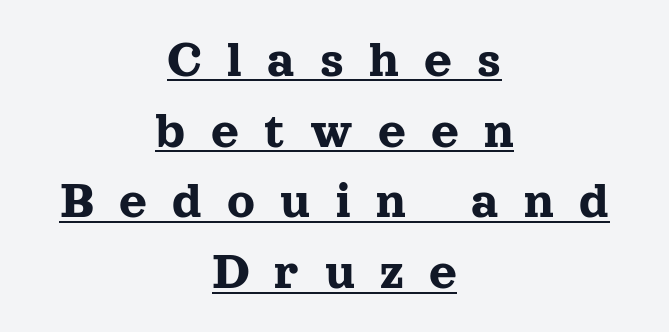
{"serif": "yes", "italic": "no", "width": "normal", "x_height": "medium", "monospaced": "no", "underline": "yes", "align": "center", "line_spacing": "normal", "line_spacing_ratio": 1.31, "letter_spacing": "wide", "letter_spacing_em": 0.47, "glyph_px": 54}
